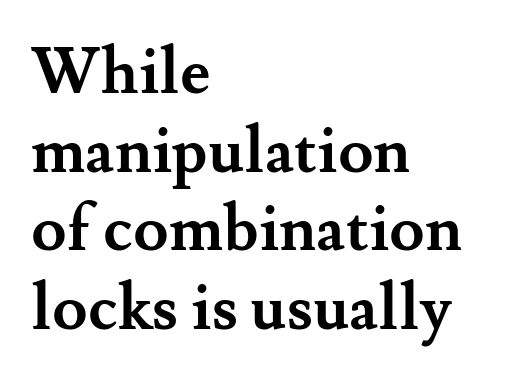
The image shows 64 px semibold serif type, upright; set left-aligned, line spacing 1.23x, normal letter spacing, not underlined; medium stroke contrast and a small x-height.
